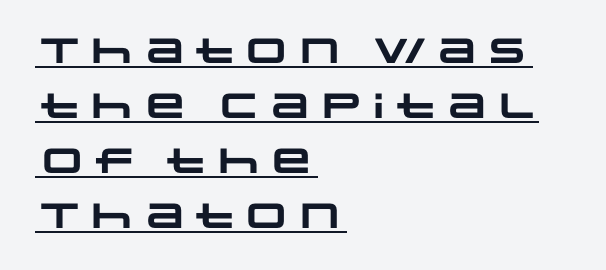
Q: Is the text bold? A: Yes.
Q: Is the typeface a serif or a sans-serif typeface? A: Sans-serif.
Q: Is the text underlined? A: Yes.
Q: How is the paragraph aligned? A: Left-aligned.
Q: Is the spacing between letters normal or unusually wide? A: Normal.
Q: Is the spacing between lines tight, normal or loose? A: Normal.
Q: Width (condensed, normal, or wide)? A: Wide.
Q: Stroke contrast? A: Low.
Q: x-height? A: Large.
Q: Monospaced? A: No.
